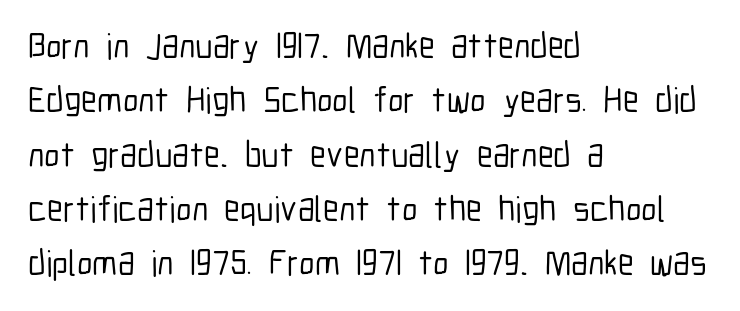
Q: Is the text italic (slanted)? A: No, it is upright.
Q: Is the typeface a serif or a sans-serif typeface? A: Sans-serif.
Q: Is the text underlined? A: No.
Q: How is the paragraph aligned? A: Left-aligned.
Q: Is the spacing between letters normal or unusually wide? A: Normal.
Q: Is the spacing between lines tight, normal or loose? A: Normal.
Q: Width (condensed, normal, or wide)? A: Condensed.
Q: Stroke contrast? A: Low.
Q: x-height? A: Medium.
Q: Monospaced? A: No.
